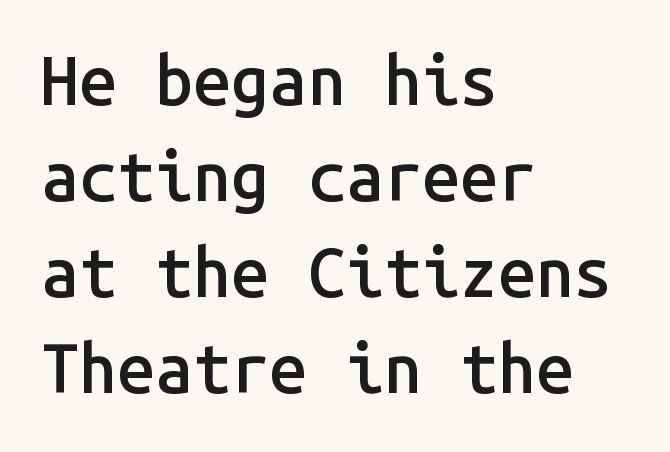
Descenders are the only things crossing below the line. Summary of weight: moderately heavy, a semibold. These lines stack with their left ends in a neat column. Posture: upright roman. Vertical spacing — default.
